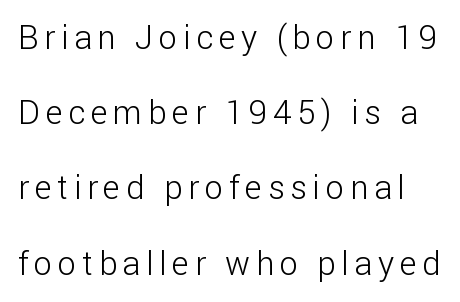
{"serif": "no", "italic": "no", "bold": "no", "weight": "light", "width": "normal", "stroke_contrast": "low", "x_height": "medium", "monospaced": "no", "underline": "no", "line_spacing": "loose", "line_spacing_ratio": 2.28, "glyph_px": 33}
